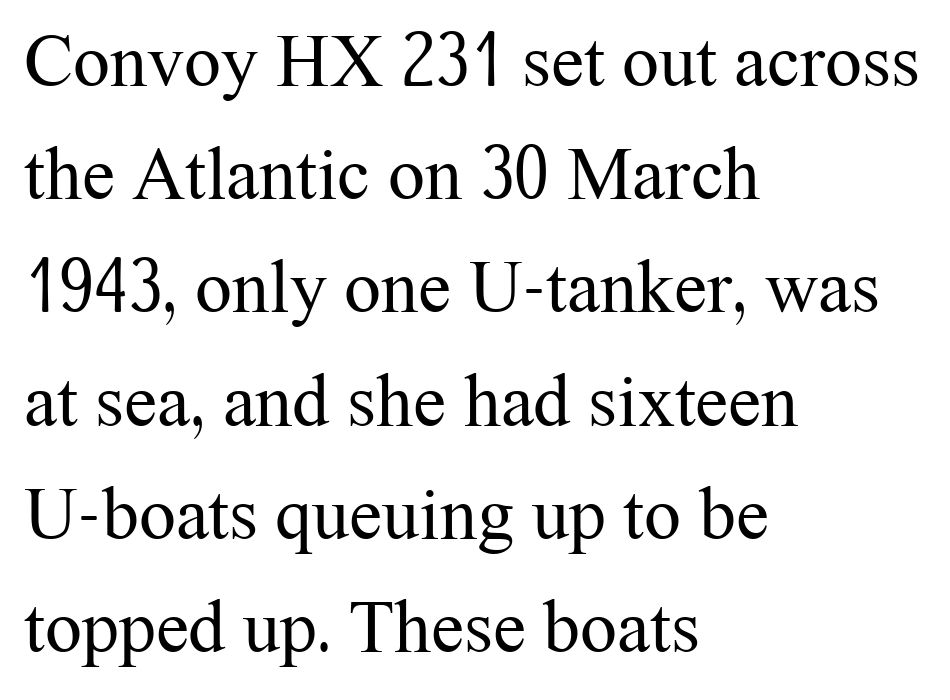
Q: Is the text bold? A: No.
Q: Is the text italic (slanted)? A: No, it is upright.
Q: Is the typeface a serif or a sans-serif typeface? A: Serif.
Q: Is the text underlined? A: No.
Q: How is the paragraph aligned? A: Left-aligned.
Q: Is the spacing between letters normal or unusually wide? A: Normal.
Q: Is the spacing between lines tight, normal or loose? A: Normal.
Q: Width (condensed, normal, or wide)? A: Normal.
Q: Stroke contrast? A: Medium.
Q: x-height? A: Medium.
Q: Monospaced? A: No.
